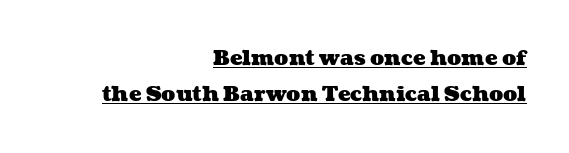
Q: Is the text bold? A: Yes.
Q: Is the text underlined? A: Yes.
Q: How is the paragraph aligned? A: Right-aligned.
Q: Is the spacing between letters normal or unusually wide? A: Normal.
